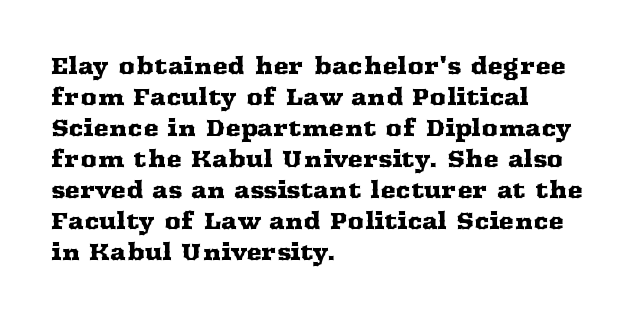
{"italic": "no", "underline": "no", "align": "left", "line_spacing": "normal", "line_spacing_ratio": 1.35, "letter_spacing": "normal", "letter_spacing_em": 0.0, "glyph_px": 23}
